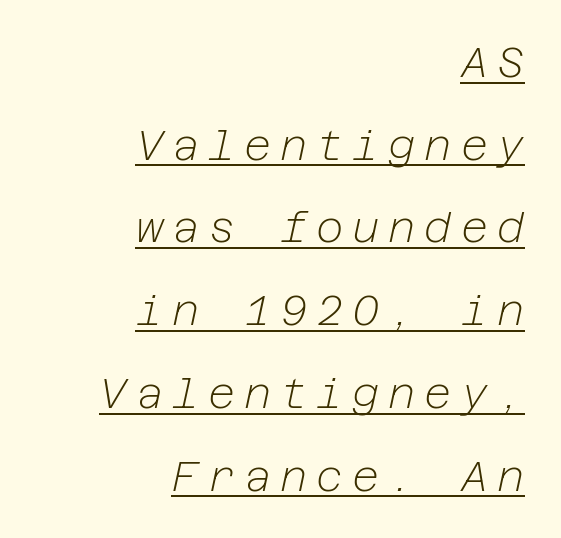
Q: Is the text bold? A: No.
Q: Is the text italic (slanted)? A: Yes, it leans right by about 12 degrees.
Q: Is the text underlined? A: Yes.
Q: How is the paragraph aligned? A: Right-aligned.
Q: Is the spacing between letters normal or unusually wide? A: Unusually wide.
Q: Is the spacing between lines tight, normal or loose? A: Loose.
Q: Width (condensed, normal, or wide)? A: Normal.
Q: Stroke contrast? A: Low.
Q: x-height? A: Medium.
